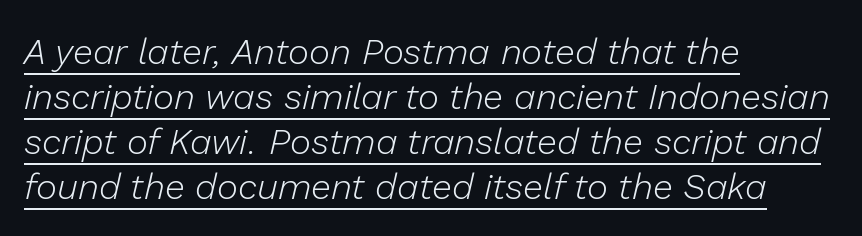
{"italic": "yes", "lean": "right", "slant_degrees": 13, "bold": "no", "weight": "light", "width": "normal", "stroke_contrast": "low", "x_height": "medium", "monospaced": "no", "underline": "yes", "align": "left", "line_spacing": "normal", "line_spacing_ratio": 1.25, "letter_spacing": "normal", "letter_spacing_em": 0.0, "glyph_px": 36}
